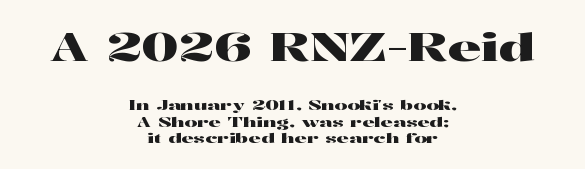
The space beneath each line is pristine and unruled. These two chunks differ in scale, with the top chunk taking the larger measure. Teacher's note: observe the equal gaps on both sides — that is centered alignment. The type sits square on the baseline with zero lean. Standard letterfit; no display-style spreading of the glyphs.
